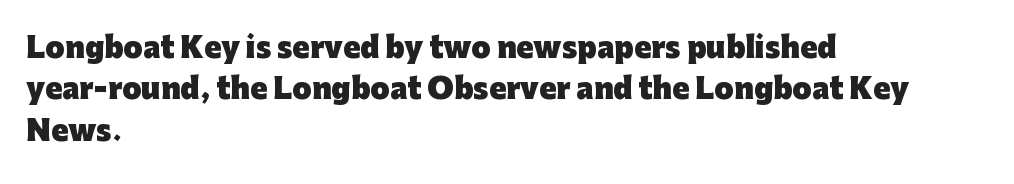
Q: Is the text bold? A: Yes.
Q: Is the text italic (slanted)? A: No, it is upright.
Q: Is the typeface a serif or a sans-serif typeface? A: Sans-serif.
Q: Is the text underlined? A: No.
Q: How is the paragraph aligned? A: Left-aligned.
Q: Is the spacing between letters normal or unusually wide? A: Normal.
Q: Is the spacing between lines tight, normal or loose? A: Normal.
Q: Width (condensed, normal, or wide)? A: Normal.
Q: Stroke contrast? A: Low.
Q: x-height? A: Medium.
Q: Monospaced? A: No.
